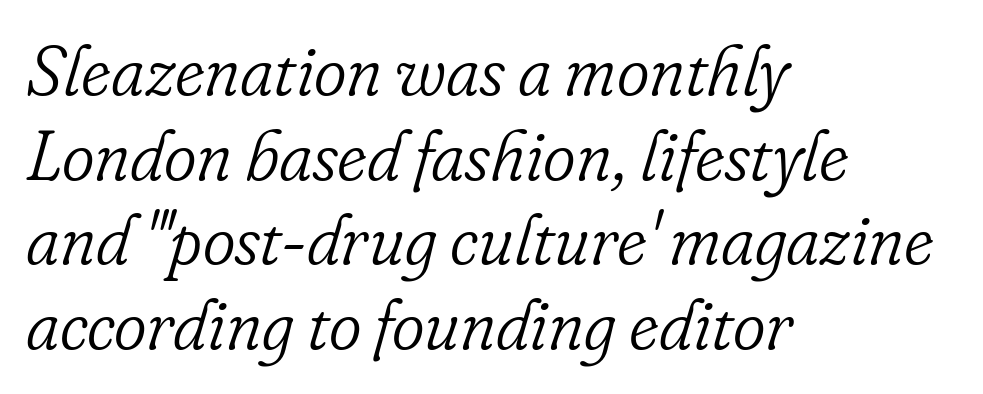
Q: Is the text bold? A: No.
Q: Is the text italic (slanted)? A: Yes, it leans right by about 16 degrees.
Q: Is the typeface a serif or a sans-serif typeface? A: Serif.
Q: Is the text underlined? A: No.
Q: How is the paragraph aligned? A: Left-aligned.
Q: Is the spacing between letters normal or unusually wide? A: Normal.
Q: Width (condensed, normal, or wide)? A: Normal.
Q: Stroke contrast? A: Low.
Q: x-height? A: Small.
Q: Monospaced? A: No.
